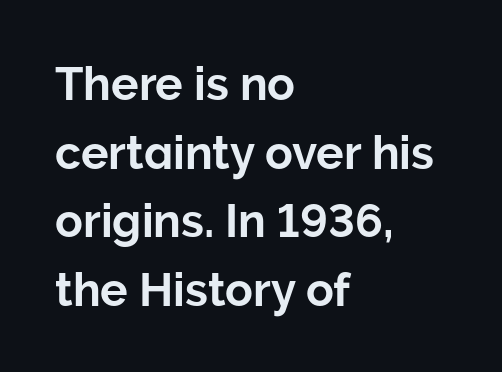
Q: Is the text italic (slanted)? A: No, it is upright.
Q: Is the typeface a serif or a sans-serif typeface? A: Sans-serif.
Q: Is the text underlined? A: No.
Q: How is the paragraph aligned? A: Left-aligned.
Q: Is the spacing between letters normal or unusually wide? A: Normal.
Q: Is the spacing between lines tight, normal or loose? A: Normal.
Q: Width (condensed, normal, or wide)? A: Normal.
Q: Stroke contrast? A: Low.
Q: x-height? A: Medium.
Q: Monospaced? A: No.
